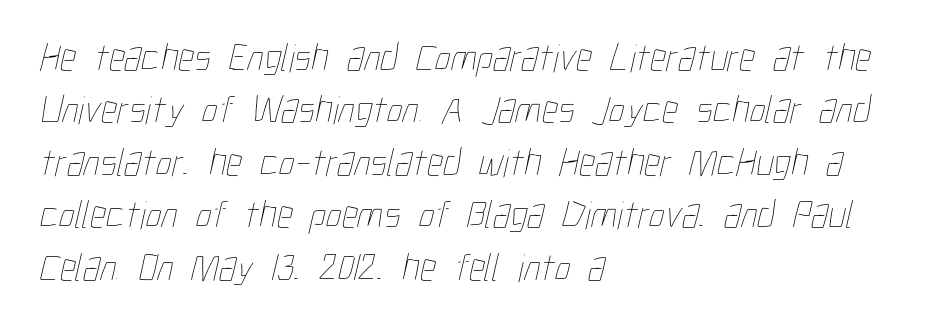
Tracking value appears to be zero — textbook default spacing. Looks like regular typesetting: each glyph gets only the width it needs. Clear beneath every line of the passage. Summary of vertical rhythm: regular, with standard interline spacing. The text block is weighted toward the left margin, trailing off unevenly rightward.
